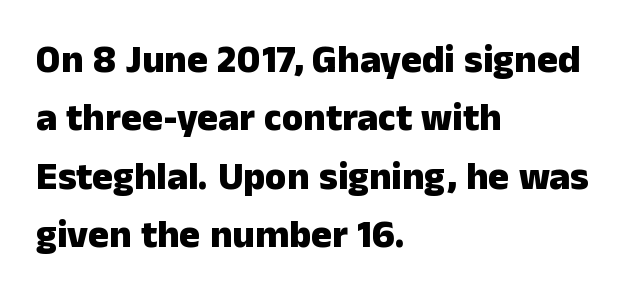
Type without underlining. Caption: bold face, heavy strokes. The letters sit at their default tracking, neither squeezed nor spread. Do the letters lean? They stand straight. Note the varied advance widths — an 'i' is clearly narrower than an 'm'.
